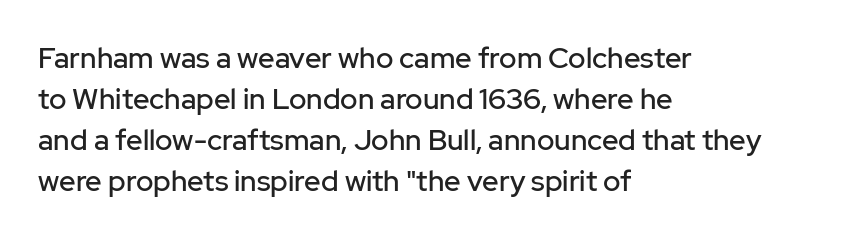
{"serif": "no", "italic": "no", "width": "normal", "stroke_contrast": "low", "x_height": "medium", "monospaced": "no", "underline": "no", "align": "left", "line_spacing": "normal", "line_spacing_ratio": 1.41, "letter_spacing": "normal", "letter_spacing_em": 0.0, "glyph_px": 29}
